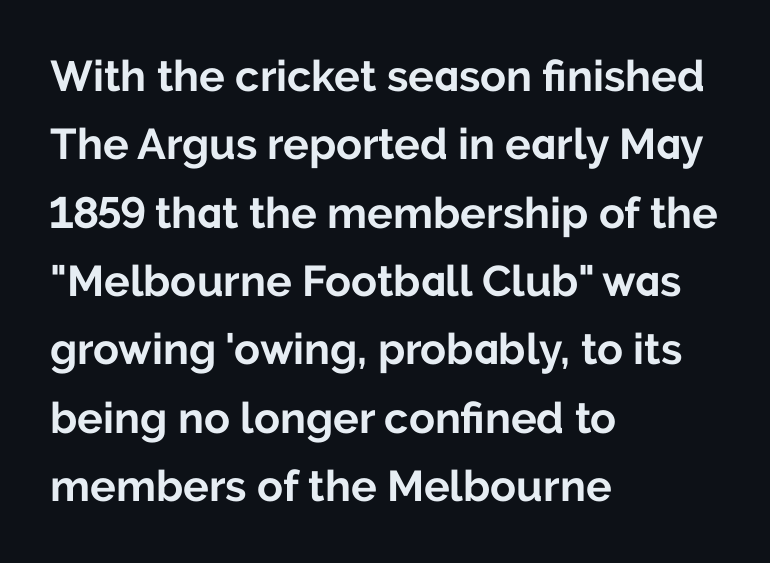
Stroke terminals: plain, sans-serif. This sample has the flowing, uneven cadence of proportional lettering. Which margin do the lines hug? The left one — the right edge is uneven. Tracking value appears to be zero — textbook default spacing.
